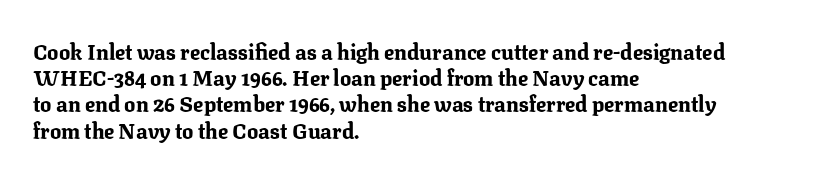
Q: Is the text bold? A: Yes.
Q: Is the text italic (slanted)? A: No, it is upright.
Q: Is the text underlined? A: No.
Q: How is the paragraph aligned? A: Left-aligned.
Q: Is the spacing between letters normal or unusually wide? A: Normal.
Q: Is the spacing between lines tight, normal or loose? A: Normal.
